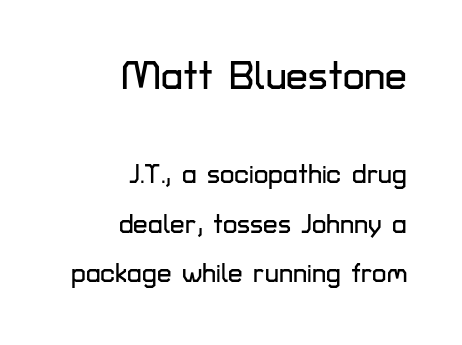
Q: Is the text italic (slanted)? A: No, it is upright.
Q: Is the typeface a serif or a sans-serif typeface? A: Sans-serif.
Q: Is the text underlined? A: No.
Q: How is the paragraph aligned? A: Right-aligned.
Q: Is the spacing between letters normal or unusually wide? A: Normal.
Q: Is the spacing between lines tight, normal or loose? A: Loose.
Q: Which block of text is set in a larger size, the first (top) or the second (bottom)? A: The first (top) one.
Q: Width (condensed, normal, or wide)? A: Normal.
Q: Stroke contrast? A: Low.
Q: x-height? A: Medium.
Q: Monospaced? A: No.
